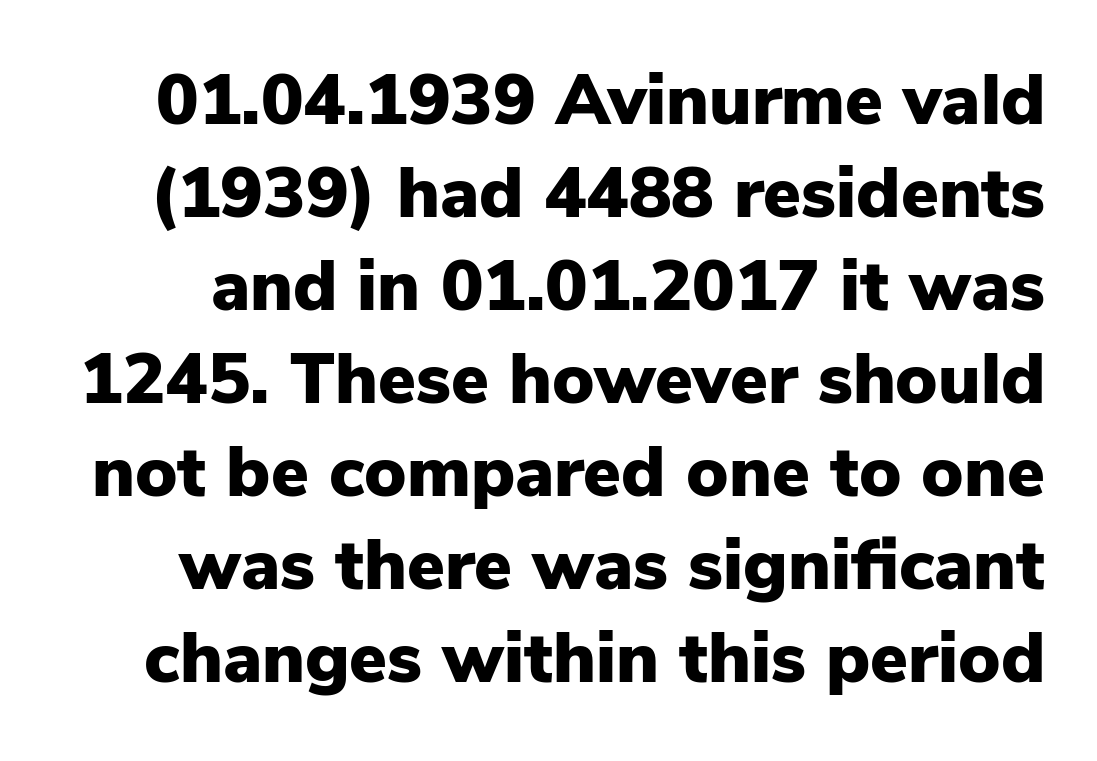
Lines of text with bare space underneath. Between one letter and the next there's only the usual sliver of space. Weight check: bold — yes, fully. Spacing verdict: proportional, widths tailored to each character. Is this a sans? Yes — the strokes have no serifs. Ordinary non-slanted type is in use.
